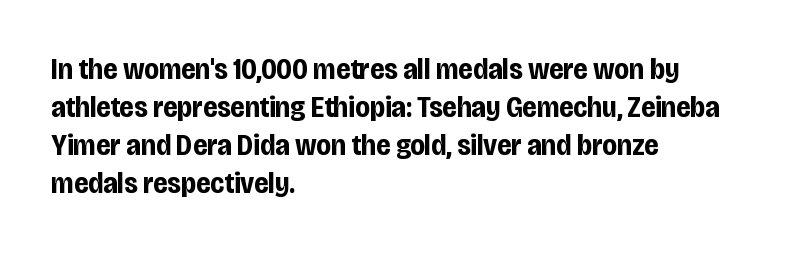
The image shows 30 px bold, condensed sans-serif type, upright; set left-aligned, normal line spacing (1.27x), normal letter spacing, not underlined; low stroke contrast and a large x-height.
